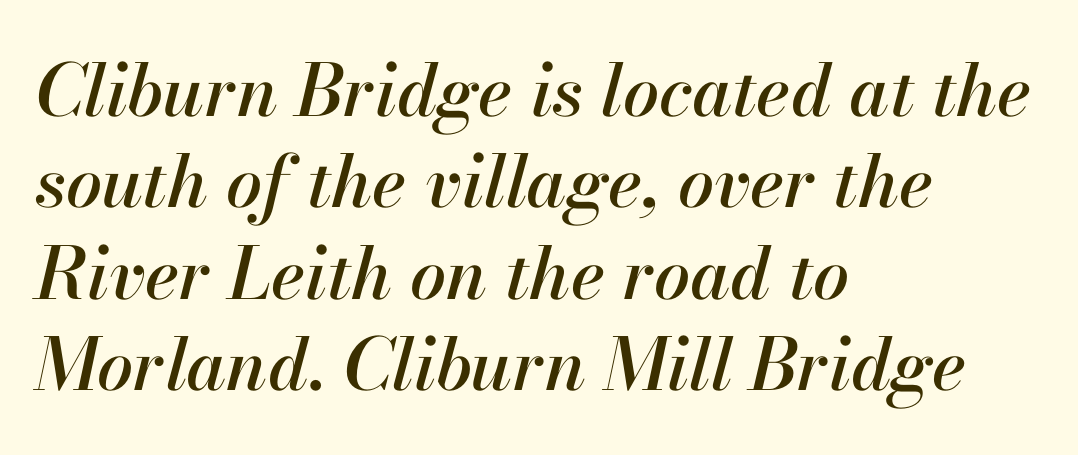
Each word holds together tightly as a unit, with standard inter-letter gaps. Quick note: italic. The lines in this sample share a left origin and differ only in where they stop. This sample has the flowing, uneven cadence of proportional lettering.
